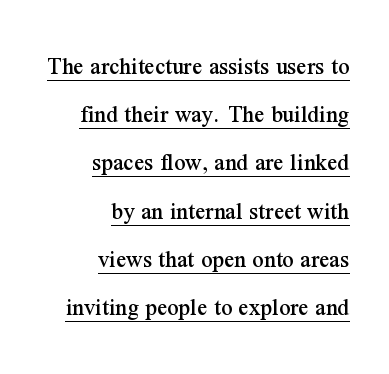
{"italic": "no", "underline": "yes", "align": "right", "line_spacing": "loose", "line_spacing_ratio": 1.93, "letter_spacing": "normal", "letter_spacing_em": 0.0, "glyph_px": 25}
